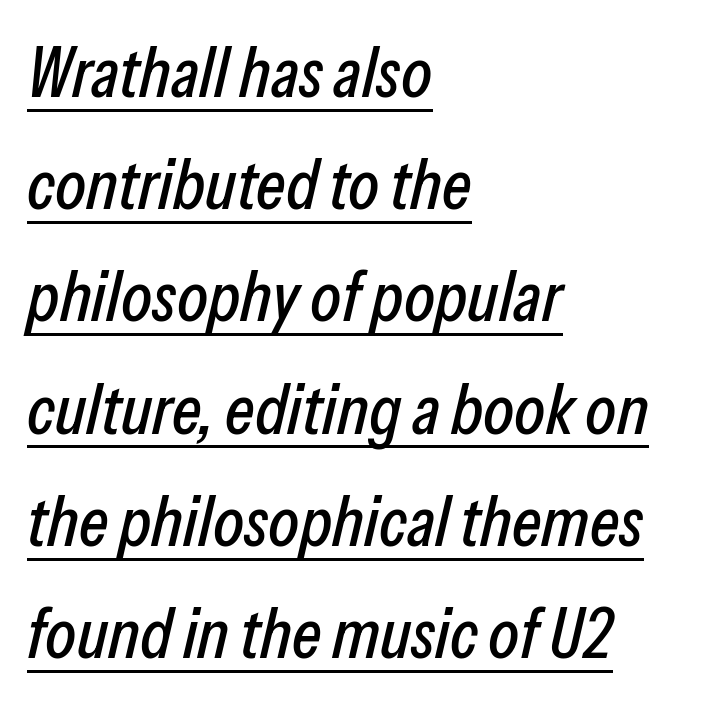
Q: Is the text italic (slanted)? A: Yes, it leans right by about 13 degrees.
Q: Is the text underlined? A: Yes.
Q: How is the paragraph aligned? A: Left-aligned.
Q: Is the spacing between letters normal or unusually wide? A: Normal.
Q: Is the spacing between lines tight, normal or loose? A: Normal.
Q: Width (condensed, normal, or wide)? A: Condensed.
Q: Stroke contrast? A: Low.
Q: x-height? A: Medium.
Q: Monospaced? A: No.
